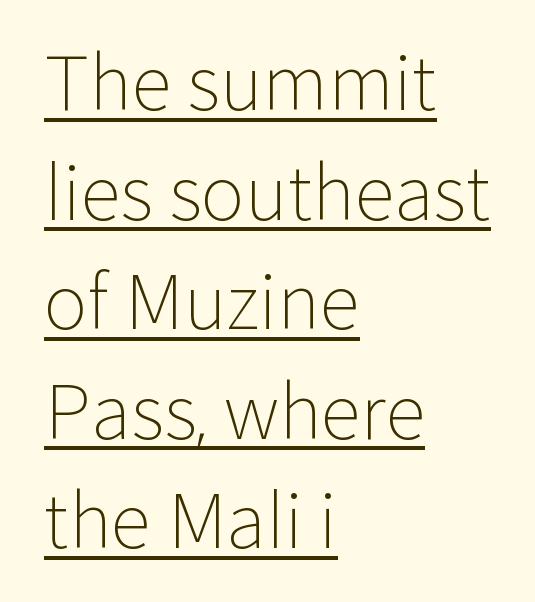
{"serif": "no", "italic": "no", "bold": "no", "weight": "light", "width": "normal", "stroke_contrast": "low", "x_height": "medium", "monospaced": "no", "underline": "yes", "align": "left", "line_spacing": "normal", "line_spacing_ratio": 1.48, "letter_spacing": "normal", "letter_spacing_em": 0.0, "glyph_px": 74}
